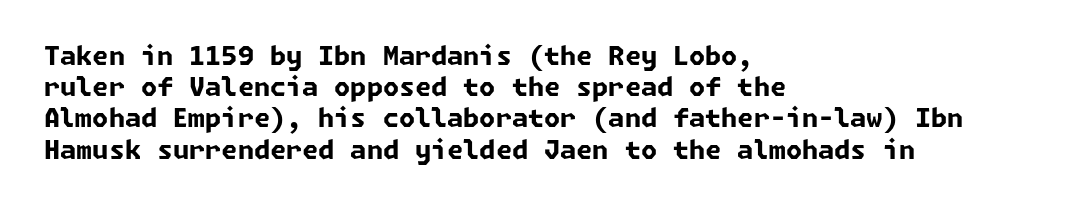
{"bold": "yes", "underline": "no", "align": "left", "line_spacing_ratio": 1.2, "letter_spacing": "normal", "letter_spacing_em": 0.0, "glyph_px": 26}
